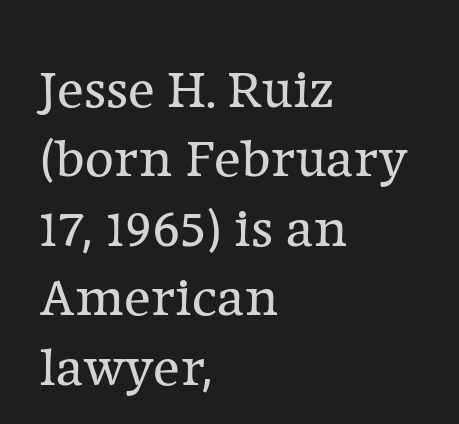
Is there any slant? The stems are plumb. Bare-footed words on every line. I'd call this a serif setting — the letters wear small feet. Nobody touched the tracking dial on this one.
